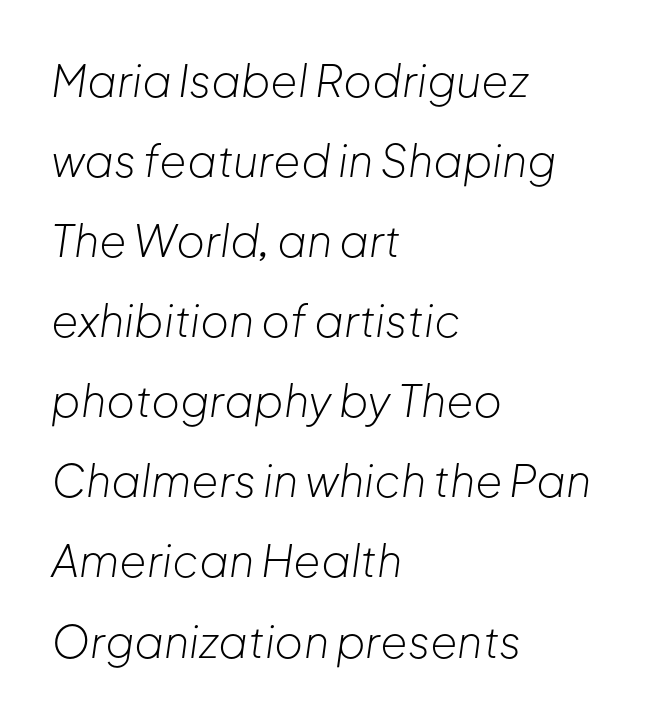
The image shows 44 px light type, italic (leaning right); set left-aligned, line spacing 1.82x, normal letter spacing, not underlined; low stroke contrast and a medium x-height.
